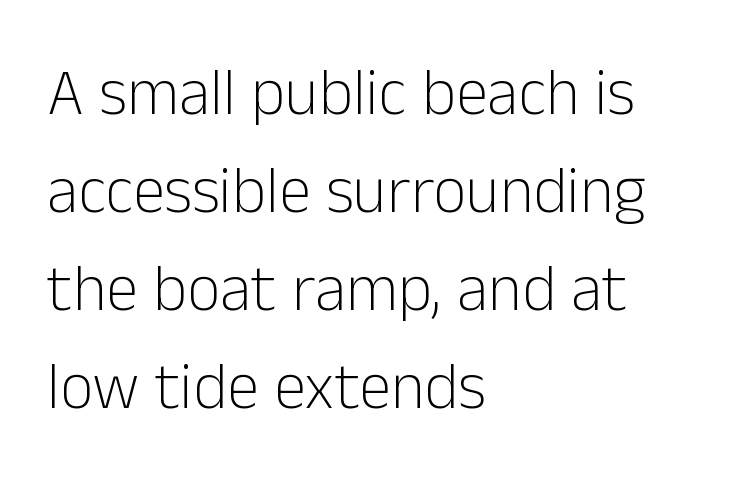
Q: Is the text bold? A: No.
Q: Is the text italic (slanted)? A: No, it is upright.
Q: Is the typeface a serif or a sans-serif typeface? A: Sans-serif.
Q: Is the text underlined? A: No.
Q: How is the paragraph aligned? A: Left-aligned.
Q: Is the spacing between letters normal or unusually wide? A: Normal.
Q: Is the spacing between lines tight, normal or loose? A: Normal.
Q: Width (condensed, normal, or wide)? A: Normal.
Q: Stroke contrast? A: Low.
Q: x-height? A: Medium.
Q: Monospaced? A: No.
